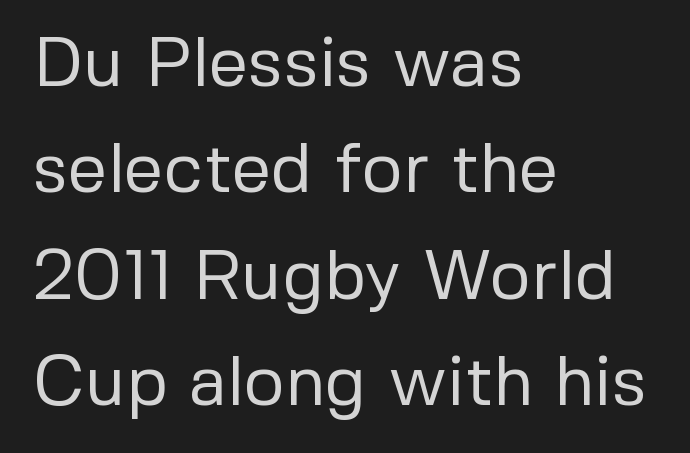
Q: Is the text bold? A: No.
Q: Is the text italic (slanted)? A: No, it is upright.
Q: Is the typeface a serif or a sans-serif typeface? A: Sans-serif.
Q: Is the text underlined? A: No.
Q: How is the paragraph aligned? A: Left-aligned.
Q: Is the spacing between letters normal or unusually wide? A: Normal.
Q: Is the spacing between lines tight, normal or loose? A: Normal.
Q: Width (condensed, normal, or wide)? A: Normal.
Q: Stroke contrast? A: Low.
Q: x-height? A: Medium.
Q: Monospaced? A: No.
